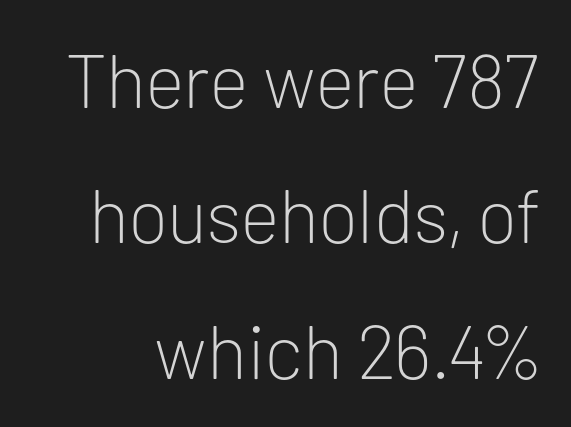
{"serif": "no", "italic": "no", "bold": "no", "weight": "light", "width": "normal", "stroke_contrast": "low", "x_height": "medium", "monospaced": "no", "underline": "no", "line_spacing_ratio": 1.78, "letter_spacing": "normal", "letter_spacing_em": 0.0, "glyph_px": 76}
